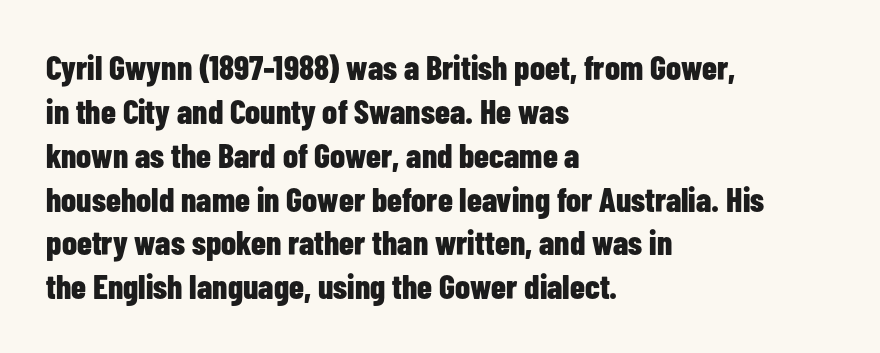
Q: Is the text bold? A: Yes.
Q: Is the text italic (slanted)? A: No, it is upright.
Q: Is the typeface a serif or a sans-serif typeface? A: Sans-serif.
Q: Is the text underlined? A: No.
Q: How is the paragraph aligned? A: Left-aligned.
Q: Is the spacing between letters normal or unusually wide? A: Normal.
Q: Is the spacing between lines tight, normal or loose? A: Normal.
Q: Width (condensed, normal, or wide)? A: Condensed.
Q: Stroke contrast? A: Low.
Q: x-height? A: Medium.
Q: Monospaced? A: No.
